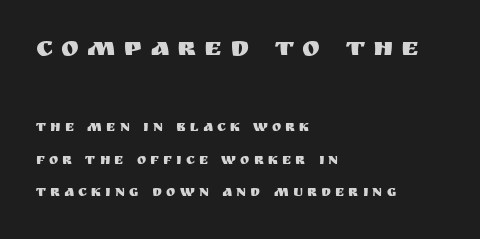
{"italic": "no", "underline": "no", "align": "left", "line_spacing": "loose", "line_spacing_ratio": 2.34, "letter_spacing": "wide", "letter_spacing_em": 0.3, "larger_block": "first", "size_ratio": 1.93, "glyph_px": 27}
